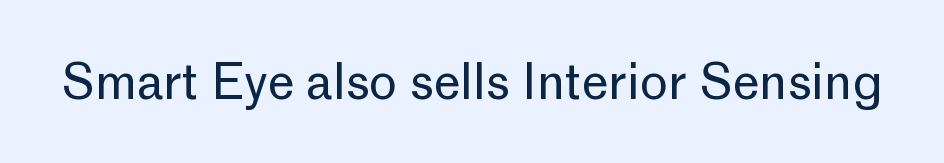
Q: Is the text bold? A: No.
Q: Is the text italic (slanted)? A: No, it is upright.
Q: Is the typeface a serif or a sans-serif typeface? A: Sans-serif.
Q: Is the text underlined? A: No.
Q: Is the spacing between letters normal or unusually wide? A: Normal.
Q: Width (condensed, normal, or wide)? A: Normal.
Q: Stroke contrast? A: Low.
Q: x-height? A: Medium.
Q: Monospaced? A: No.
